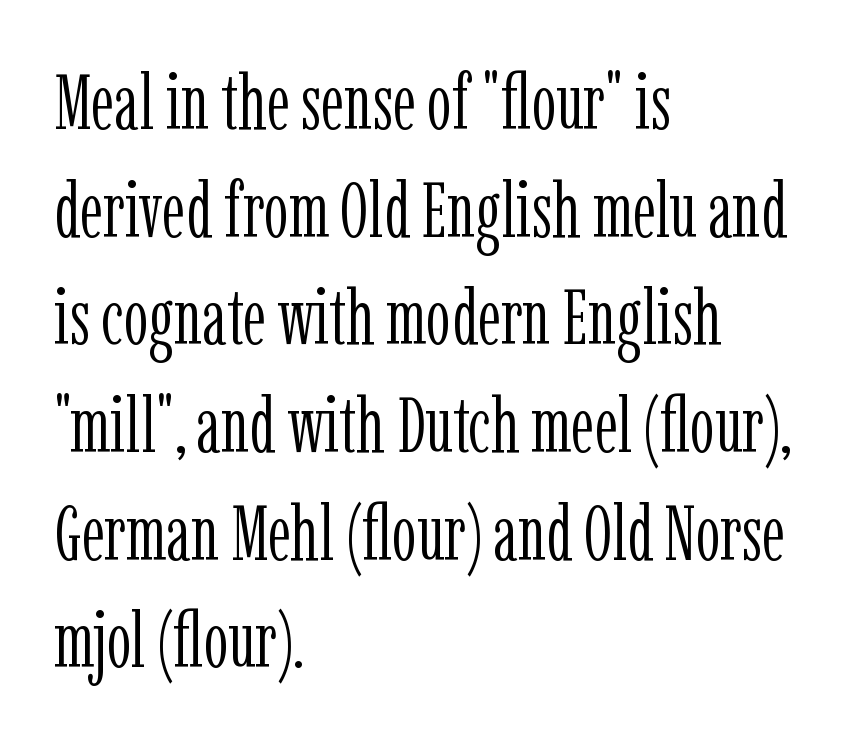
Q: Is the text bold? A: No.
Q: Is the text italic (slanted)? A: No, it is upright.
Q: Is the typeface a serif or a sans-serif typeface? A: Serif.
Q: Is the text underlined? A: No.
Q: How is the paragraph aligned? A: Left-aligned.
Q: Is the spacing between letters normal or unusually wide? A: Normal.
Q: Is the spacing between lines tight, normal or loose? A: Normal.
Q: Width (condensed, normal, or wide)? A: Condensed.
Q: Stroke contrast? A: Low.
Q: x-height? A: Medium.
Q: Monospaced? A: No.
